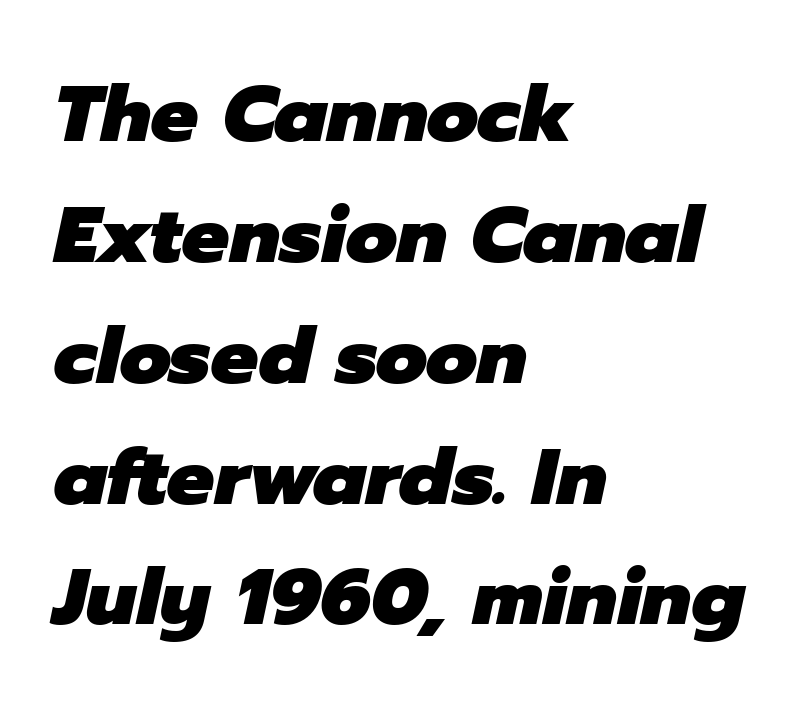
{"italic": "yes", "lean": "right", "slant_degrees": 12, "bold": "yes", "weight": "heavy", "width": "normal", "stroke_contrast": "low", "x_height": "medium", "monospaced": "no", "underline": "no", "align": "left", "line_spacing": "normal", "line_spacing_ratio": 1.53, "letter_spacing": "normal", "letter_spacing_em": 0.0, "glyph_px": 79}
